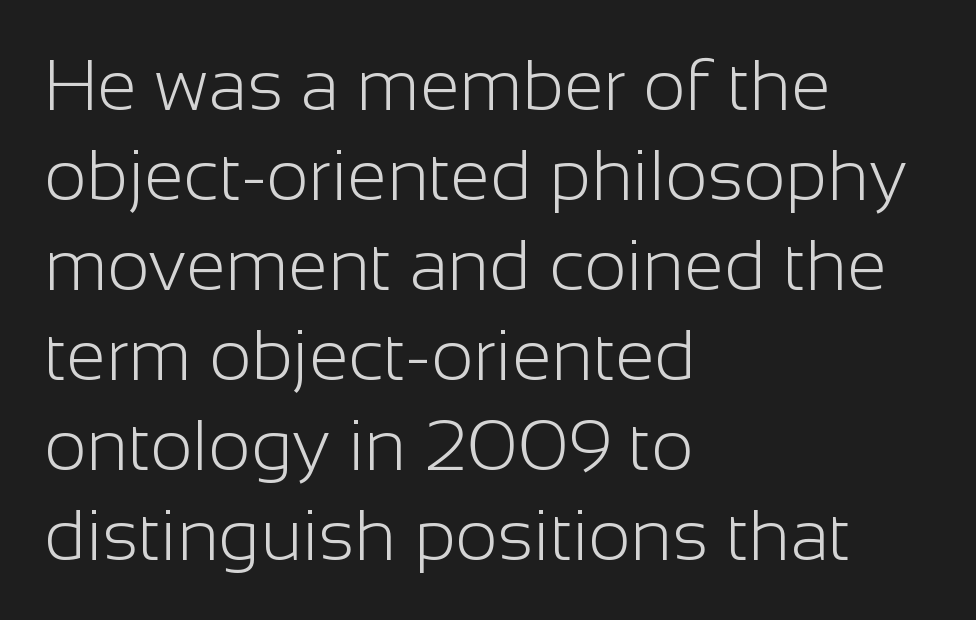
Q: Is the text bold? A: No.
Q: Is the text italic (slanted)? A: No, it is upright.
Q: Is the typeface a serif or a sans-serif typeface? A: Sans-serif.
Q: Is the text underlined? A: No.
Q: How is the paragraph aligned? A: Left-aligned.
Q: Is the spacing between letters normal or unusually wide? A: Normal.
Q: Is the spacing between lines tight, normal or loose? A: Normal.
Q: Width (condensed, normal, or wide)? A: Normal.
Q: Stroke contrast? A: Low.
Q: x-height? A: Medium.
Q: Monospaced? A: No.
